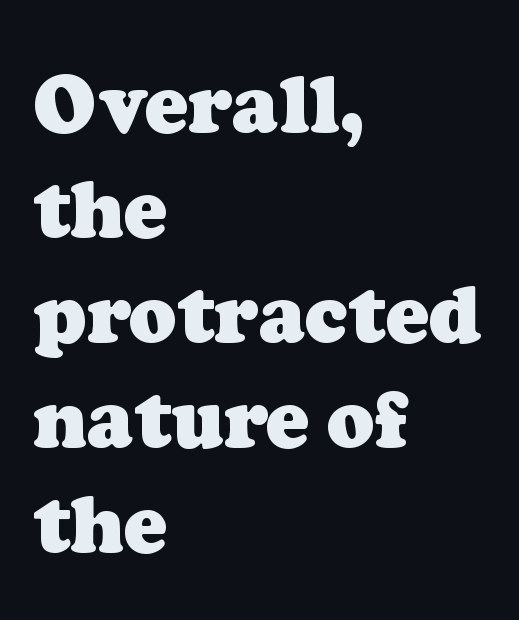
The image shows 79 px heavy serif type; set left-aligned, normal line spacing (1.33x), normal letter spacing, not underlined; low stroke contrast and a medium x-height.
